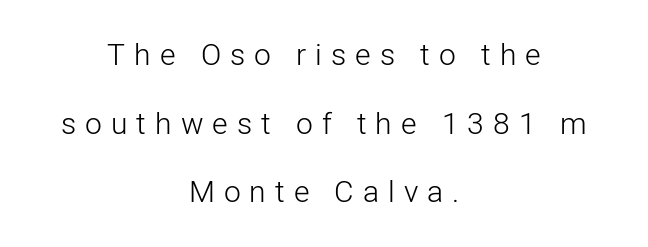
The image shows 30 px light sans-serif type, upright; set centered, loose line spacing (2.29x), unusually wide letter spacing (+0.3 em), not underlined; low stroke contrast and a medium x-height.
